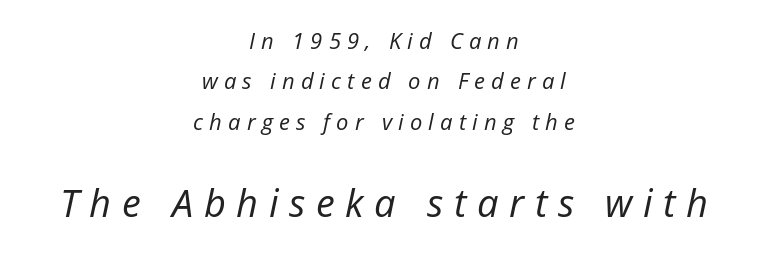
Q: Is the text bold? A: No.
Q: Is the text italic (slanted)? A: Yes, it leans right by about 12 degrees.
Q: Is the text underlined? A: No.
Q: How is the paragraph aligned? A: Centered.
Q: Is the spacing between letters normal or unusually wide? A: Unusually wide.
Q: Which block of text is set in a larger size, the first (top) or the second (bottom)? A: The second (bottom) one.
Q: Width (condensed, normal, or wide)? A: Normal.
Q: Stroke contrast? A: Low.
Q: x-height? A: Medium.
Q: Monospaced? A: No.
